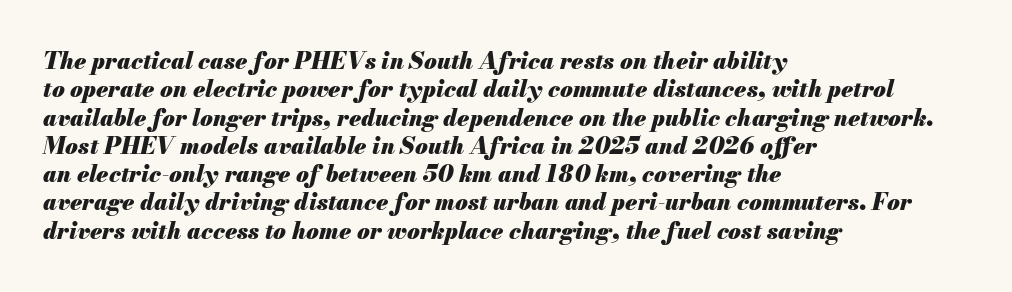
{"italic": "yes", "lean": "right", "slant_degrees": 13, "bold": "yes", "underline": "no", "align": "left", "line_spacing_ratio": 1.23, "letter_spacing": "normal", "letter_spacing_em": 0.0, "glyph_px": 23}
